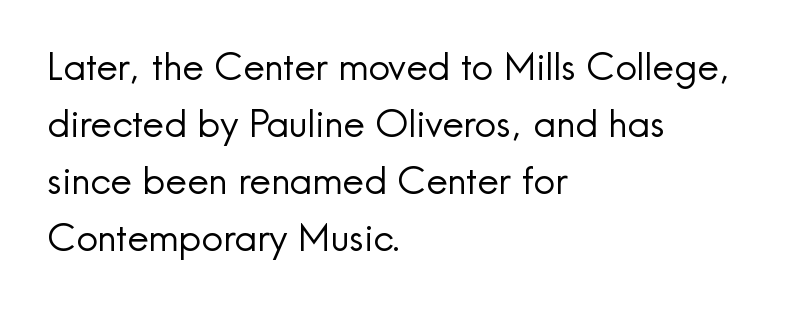
The image shows 38 px regular-weight sans-serif type, upright; set left-aligned, normal line spacing (1.5x), normal letter spacing, not underlined; a small x-height.
